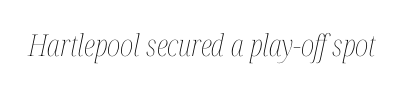
{"italic": "yes", "lean": "right", "slant_degrees": 12, "bold": "no", "weight": "thin", "width": "condensed", "stroke_contrast": "medium", "x_height": "medium", "monospaced": "no", "underline": "no", "letter_spacing": "normal", "letter_spacing_em": 0.0, "glyph_px": 30}
